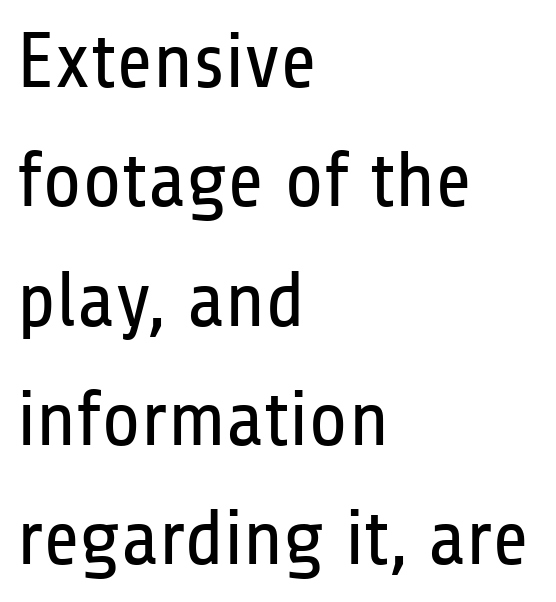
Look at the tracking — it's just the regular setting, nothing added. The gap between lines stays unmarked. Which margin do the lines hug? The left one — the right edge is uneven. Tall strokes in this sample are plumb rather than angled. Line spacing here is normal. You could not count columns in this text — the font is proportionally spaced.
